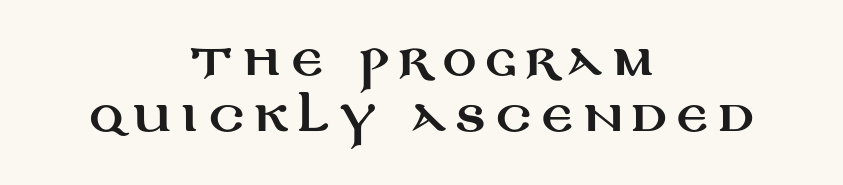
Which margin do the lines hug? Neither — every line sits in the middle. This sample uses a sans-serif face. Proportional: the letters do not fall into vertical columns. The specimen omits any rule beneath the text block's lines. Ordinary non-slanted type is in use.
